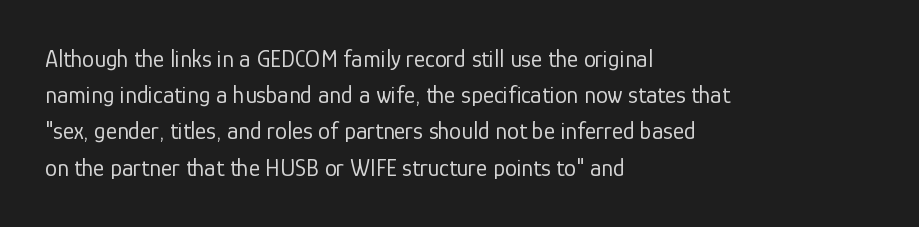
The image shows 24 px text type, upright; set left-aligned, normal line spacing (1.51x), normal letter spacing, not underlined.
